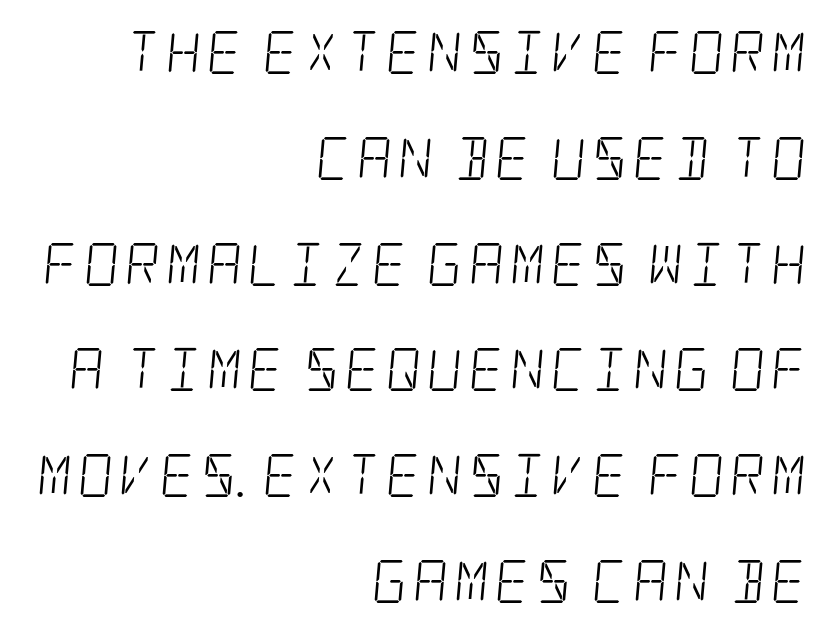
{"serif": "yes", "bold": "no", "weight": "light", "width": "condensed", "stroke_contrast": "low", "x_height": "large", "underline": "no", "align": "right", "line_spacing": "loose", "line_spacing_ratio": 2.46, "glyph_px": 43}
